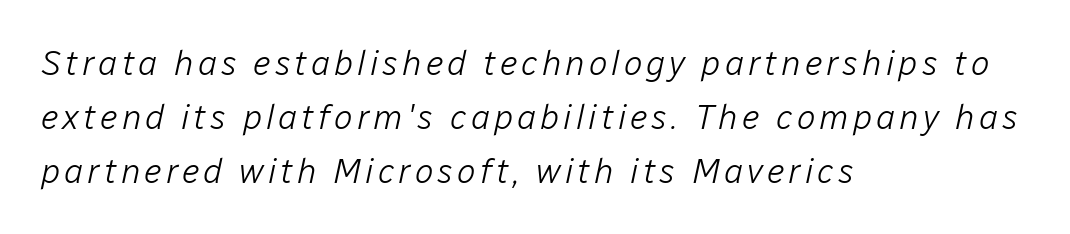
The image shows 35 px light type, italic (leaning right); set left-aligned, normal line spacing (1.55x), not underlined; low stroke contrast and a medium x-height.
